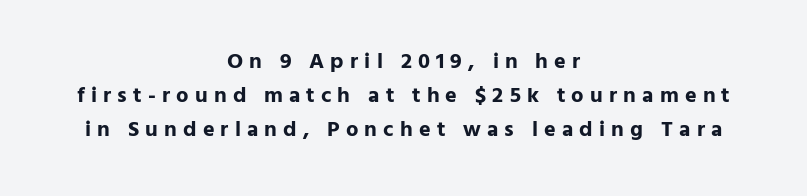
The image shows 22 px bold type, upright; set centered, normal line spacing (1.54x), unusually wide letter spacing (+0.28 em), not underlined.
